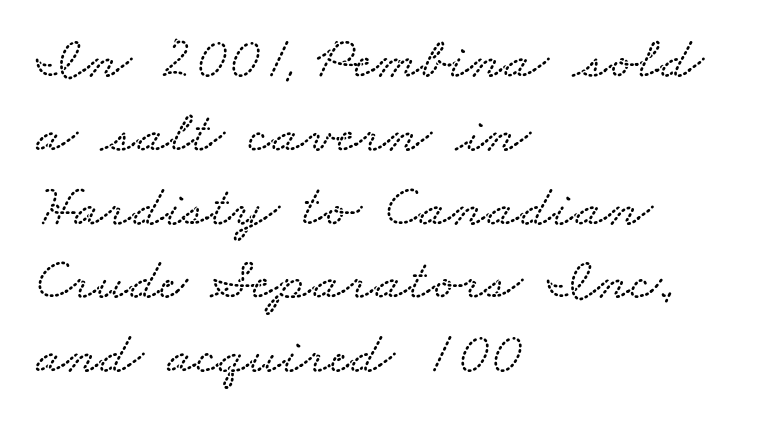
Q: Is the text underlined? A: No.
Q: How is the paragraph aligned? A: Left-aligned.
Q: Is the spacing between letters normal or unusually wide? A: Normal.
Q: Width (condensed, normal, or wide)? A: Wide.
Q: Stroke contrast? A: Low.
Q: x-height? A: Small.
Q: Monospaced? A: No.
